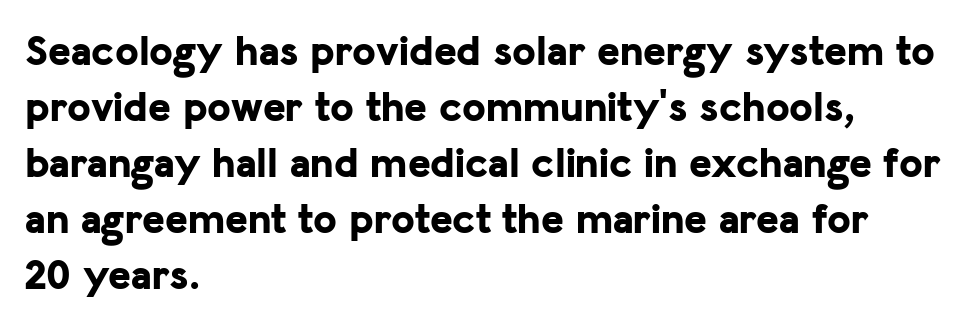
Nobody touched the tracking dial on this one. This is roman type, the default non-slanted kind. The vertical gap from one line to the next is medium. The passage is arranged the way most books set body copy — flush left. This sample has the flowing, uneven cadence of proportional lettering. What kind of face is this? One without serifs — a sans.
